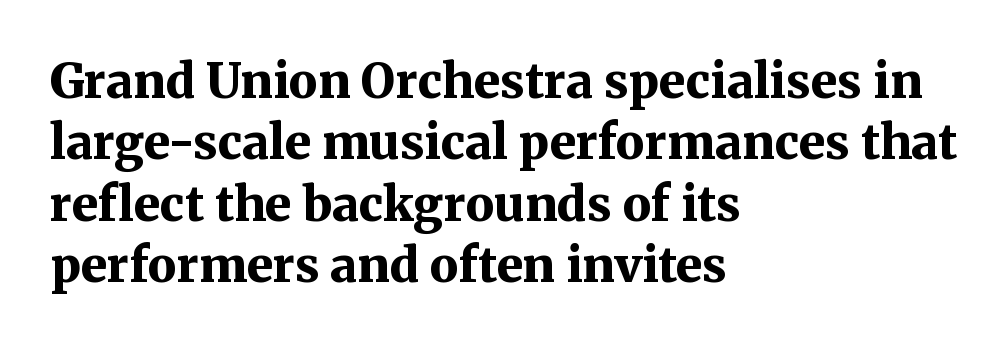
The image shows 48 px bold serif type, upright; set left-aligned, normal line spacing (1.28x), normal letter spacing, not underlined; medium stroke contrast and a medium x-height.
